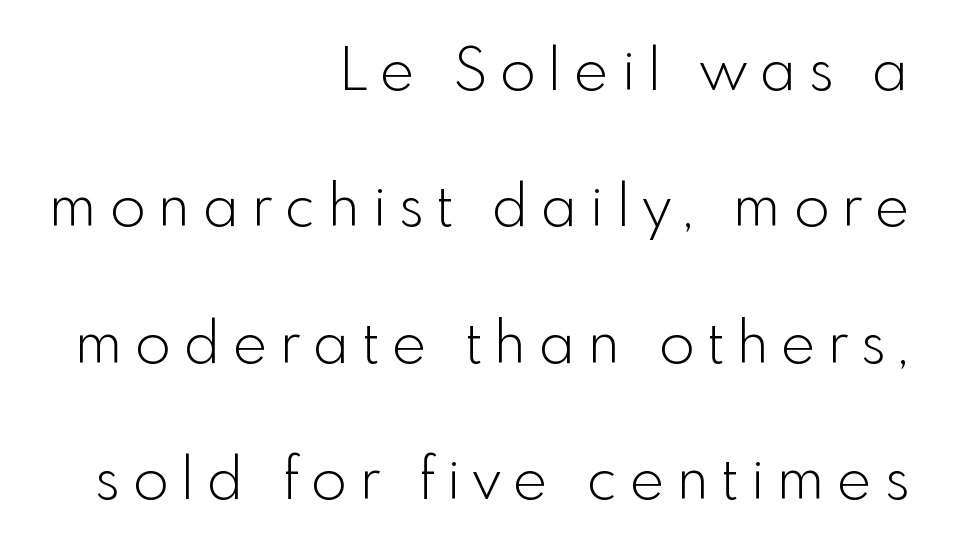
{"serif": "no", "italic": "no", "bold": "no", "weight": "light", "width": "normal", "x_height": "small", "monospaced": "no", "underline": "no", "align": "right", "line_spacing": "loose", "line_spacing_ratio": 2.35, "letter_spacing": "wide", "letter_spacing_em": 0.22, "glyph_px": 58}
